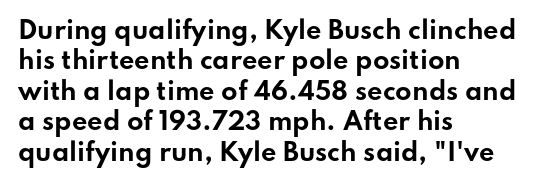
The image shows 24 px bold type, upright; set left-aligned, normal line spacing (1.27x), normal letter spacing, not underlined.
